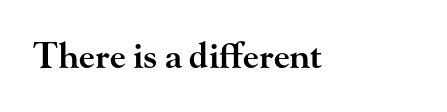
The image shows 35 px semibold, wide serif type, upright; set normal letter spacing, not underlined; high stroke contrast and a small x-height.
